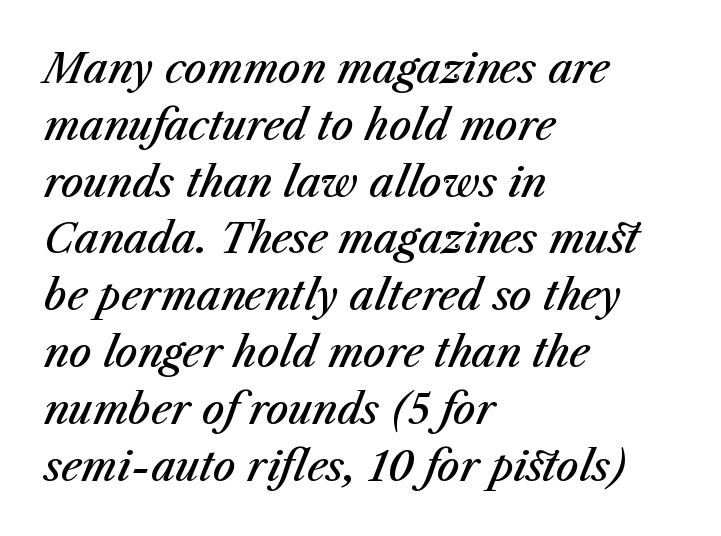
The image shows 40 px semibold type, italic (leaning right); set left-aligned, normal line spacing (1.42x), normal letter spacing, not underlined; medium stroke contrast and a medium x-height.
